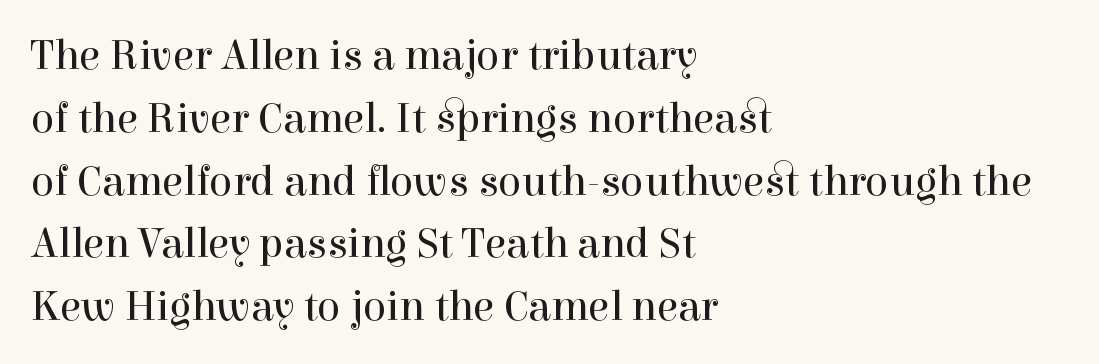
{"serif": "yes", "italic": "no", "bold": "no", "weight": "regular", "width": "normal", "x_height": "medium", "monospaced": "no", "underline": "no", "align": "left", "line_spacing": "normal", "line_spacing_ratio": 1.46, "letter_spacing": "normal", "letter_spacing_em": 0.0, "glyph_px": 43}
